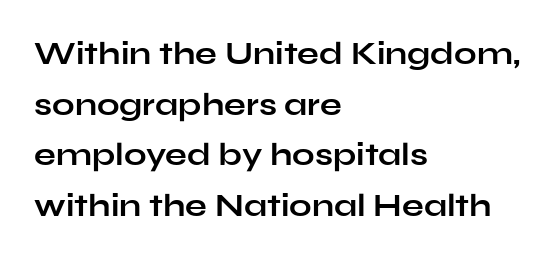
Q: Is the text bold? A: Yes.
Q: Is the text italic (slanted)? A: No, it is upright.
Q: Is the typeface a serif or a sans-serif typeface? A: Sans-serif.
Q: Is the text underlined? A: No.
Q: How is the paragraph aligned? A: Left-aligned.
Q: Is the spacing between letters normal or unusually wide? A: Normal.
Q: Is the spacing between lines tight, normal or loose? A: Normal.
Q: Width (condensed, normal, or wide)? A: Wide.
Q: Stroke contrast? A: Low.
Q: x-height? A: Medium.
Q: Monospaced? A: No.
